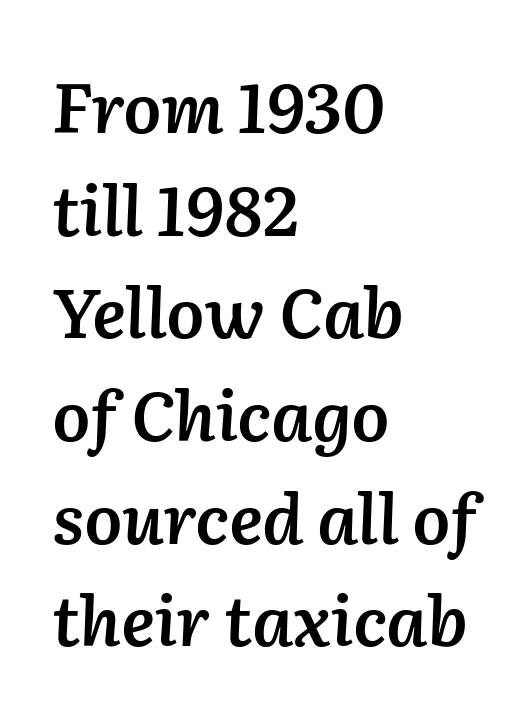
{"italic": "yes", "lean": "right", "slant_degrees": 2, "bold": "semi", "weight": "semibold", "width": "normal", "stroke_contrast": "low", "x_height": "medium", "monospaced": "no", "underline": "no", "align": "left", "line_spacing": "normal", "line_spacing_ratio": 1.51, "letter_spacing": "normal", "letter_spacing_em": 0.0, "glyph_px": 68}
